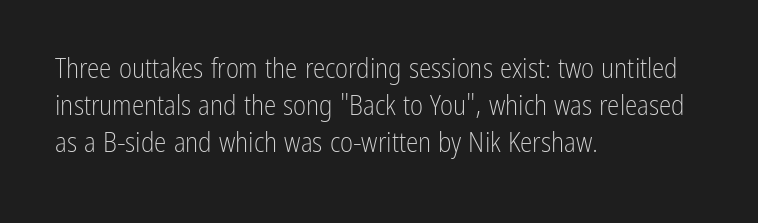
Looks like regular typesetting: each glyph gets only the width it needs. Decoration check: the copy has no underline. Left-aligned paragraph, ragged on the right. Characters follow at the spacing the type designer built in. Unlike a traditional serif, this face leaves its strokes unadorned.
